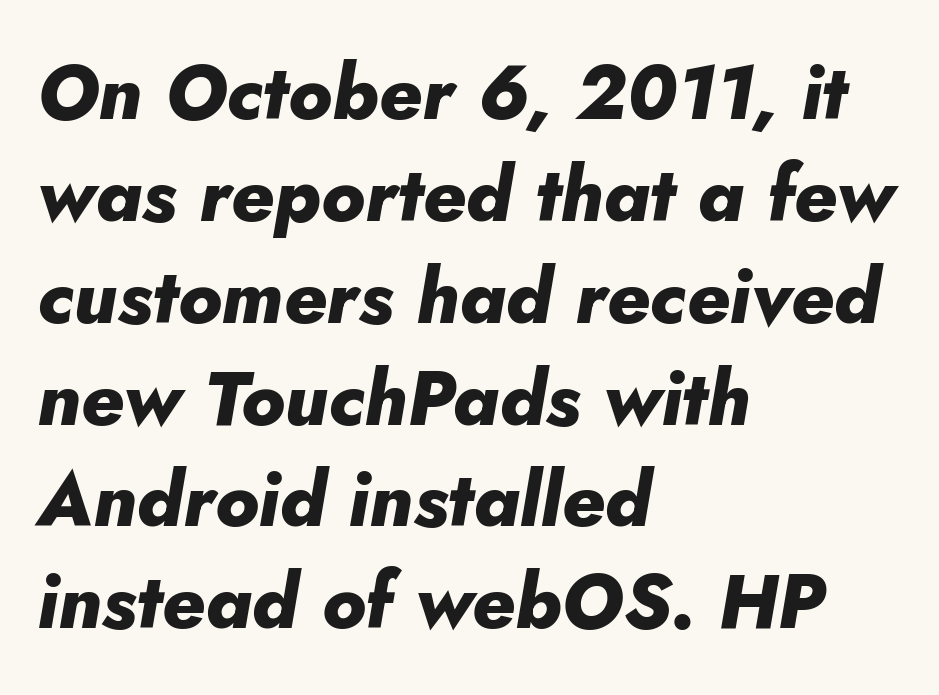
Descenders hang freely into open space. Interline gaps are of average width in this sample. Line starts are locked; line ends wander. This sample uses plain, unmodified letter spacing.
